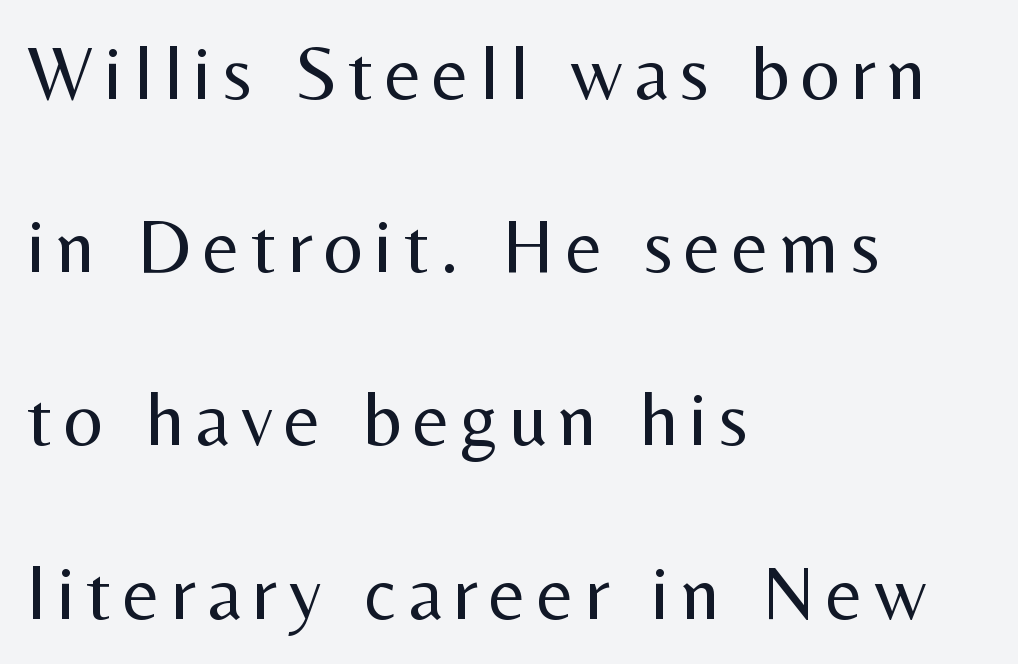
The image shows 77 px regular-weight sans-serif type, upright; set left-aligned, loose line spacing (2.25x), not underlined; medium stroke contrast and a medium x-height.
